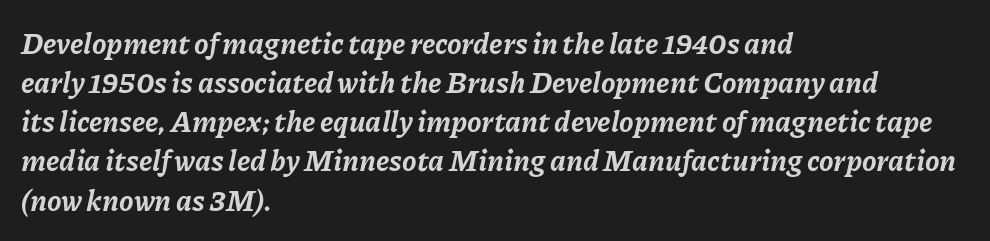
Q: Is the text bold? A: Yes.
Q: Is the text italic (slanted)? A: Yes, it leans right by about 11 degrees.
Q: Is the text underlined? A: No.
Q: How is the paragraph aligned? A: Left-aligned.
Q: Is the spacing between letters normal or unusually wide? A: Normal.
Q: Is the spacing between lines tight, normal or loose? A: Normal.
Q: Width (condensed, normal, or wide)? A: Normal.
Q: Stroke contrast? A: Low.
Q: x-height? A: Medium.
Q: Monospaced? A: No.
